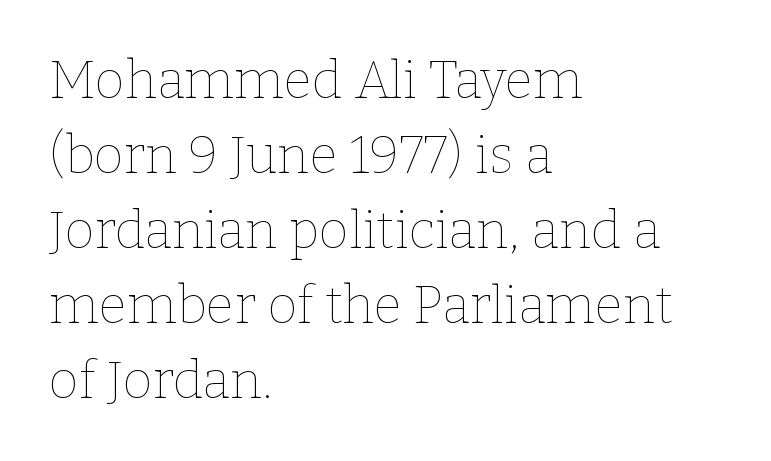
A student would call this left alignment; a typographer would say flush left, rag right. These lines sit exactly where default settings would place them. Do the characters align in a grid? No, the font is proportional. Just letters on the line, the space beneath them empty. Posture: vertical.
